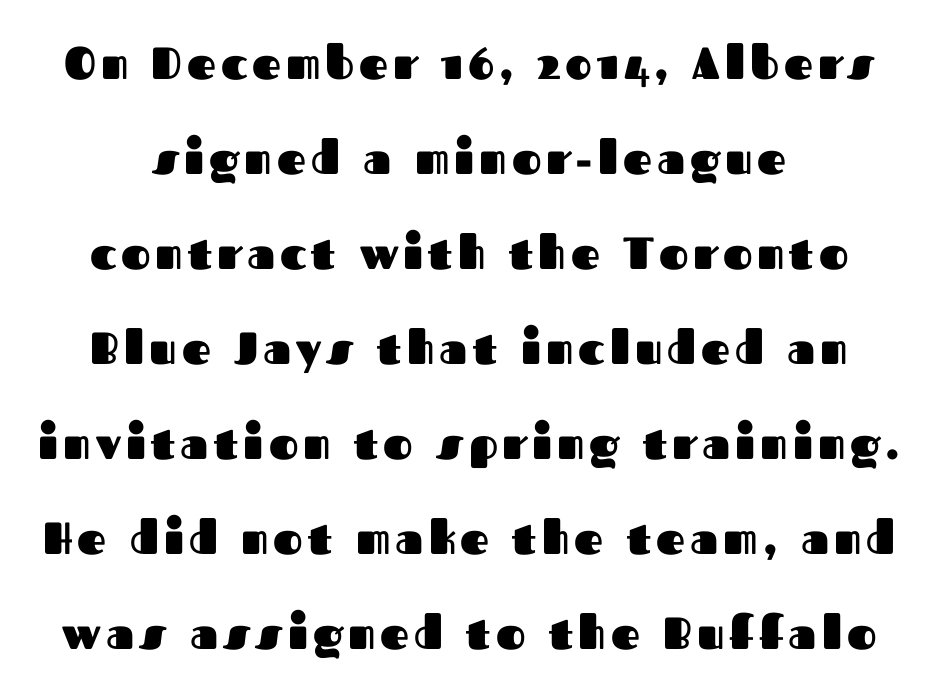
Q: Is the text bold? A: Yes.
Q: Is the text italic (slanted)? A: No, it is upright.
Q: Is the typeface a serif or a sans-serif typeface? A: Sans-serif.
Q: Is the text underlined? A: No.
Q: How is the paragraph aligned? A: Centered.
Q: Is the spacing between lines tight, normal or loose? A: Loose.
Q: Width (condensed, normal, or wide)? A: Normal.
Q: Stroke contrast? A: Medium.
Q: x-height? A: Medium.
Q: Monospaced? A: No.
